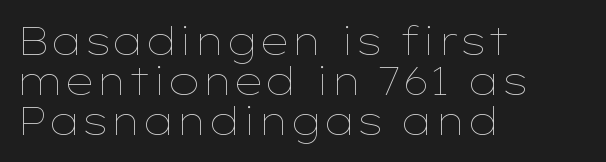
{"italic": "no", "bold": "no", "weight": "thin", "width": "wide", "stroke_contrast": "low", "x_height": "medium", "monospaced": "no", "underline": "no", "align": "left", "line_spacing": "tight", "line_spacing_ratio": 1.03, "letter_spacing": "normal", "letter_spacing_em": 0.0, "glyph_px": 39}
